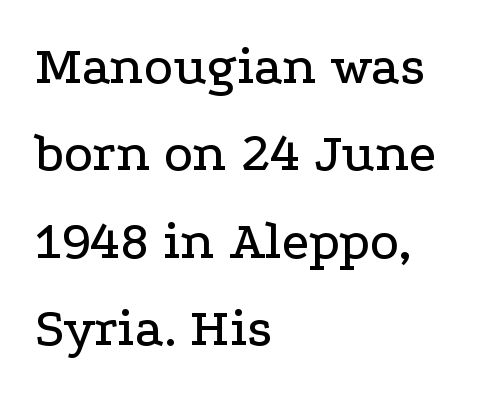
This sample is left-justified, so line endings fall wherever the words run out. The words here are not underlined. The characters display serif detailing at their extremities. Upright lettering throughout. Students, note that the glyphs here touch the page at normal intervals.
